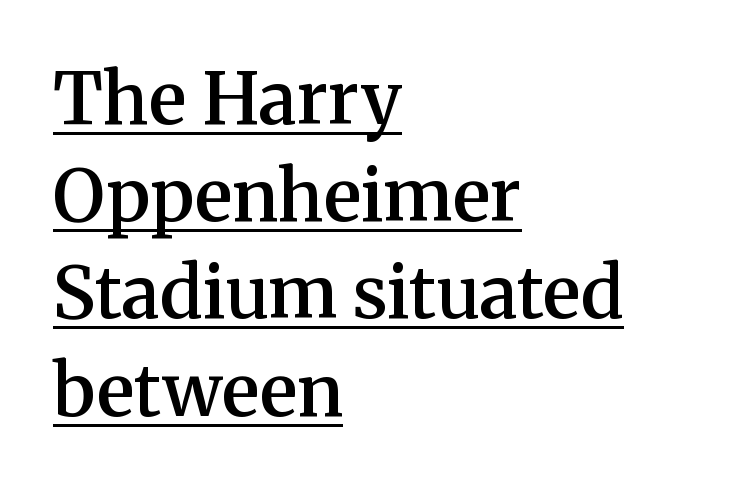
The image shows 72 px semibold serif type, upright; set left-aligned, normal line spacing (1.35x), normal letter spacing, underlined; medium stroke contrast and a medium x-height.
